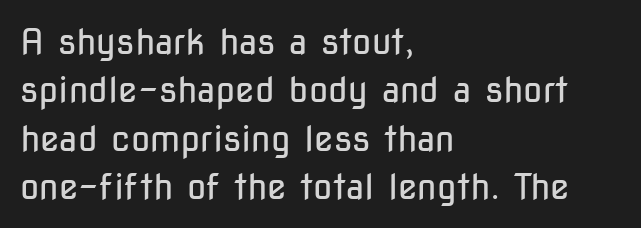
The image shows 35 px regular-weight, condensed sans-serif type, upright; set left-aligned, normal line spacing (1.38x), normal letter spacing, not underlined; low stroke contrast and a medium x-height.
